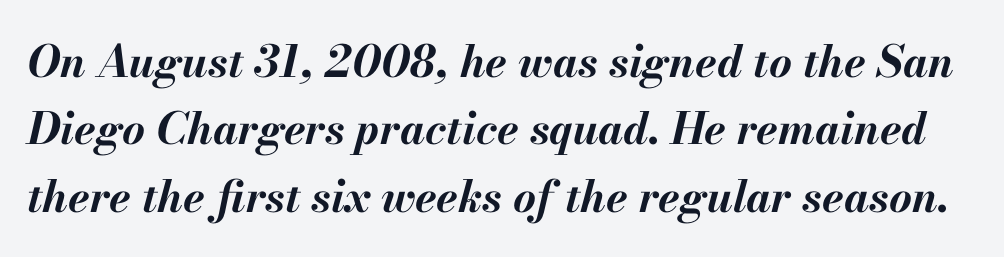
{"italic": "yes", "lean": "right", "slant_degrees": 13, "bold": "yes", "weight": "bold", "width": "normal", "stroke_contrast": "medium", "x_height": "small", "monospaced": "no", "underline": "no", "line_spacing": "normal", "line_spacing_ratio": 1.53, "letter_spacing": "normal", "letter_spacing_em": 0.0, "glyph_px": 44}
